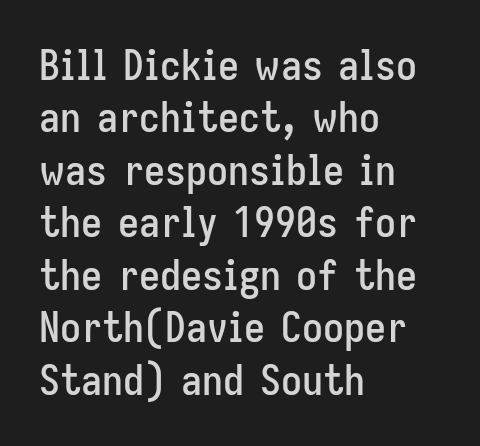
The image shows 42 px condensed sans-serif type, upright; set left-aligned, normal line spacing (1.25x), normal letter spacing, not underlined; low stroke contrast and a medium x-height.
